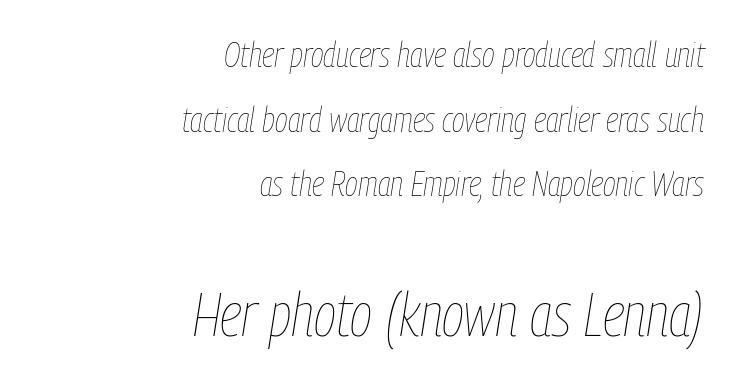
{"italic": "yes", "lean": "right", "slant_degrees": 9, "bold": "no", "weight": "thin", "width": "condensed", "stroke_contrast": "low", "x_height": "medium", "monospaced": "no", "underline": "no", "align": "right", "line_spacing_ratio": 1.85, "letter_spacing": "normal", "letter_spacing_em": 0.0, "larger_block": "second", "size_ratio": 1.74, "glyph_px": 61}
